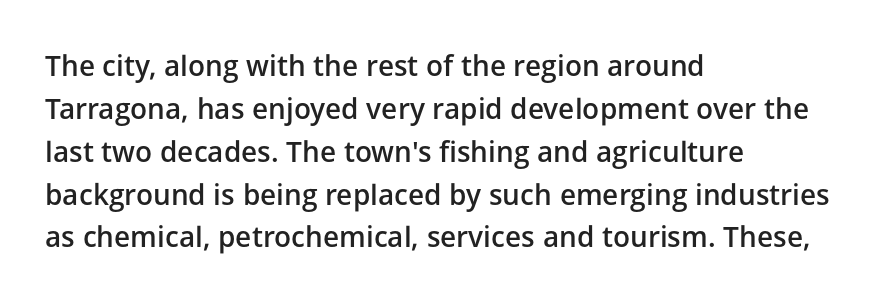
Q: Is the text bold? A: Semi-bold.
Q: Is the text italic (slanted)? A: No, it is upright.
Q: Is the typeface a serif or a sans-serif typeface? A: Sans-serif.
Q: Is the text underlined? A: No.
Q: How is the paragraph aligned? A: Left-aligned.
Q: Is the spacing between letters normal or unusually wide? A: Normal.
Q: Is the spacing between lines tight, normal or loose? A: Normal.
Q: Width (condensed, normal, or wide)? A: Normal.
Q: Stroke contrast? A: Low.
Q: x-height? A: Medium.
Q: Monospaced? A: No.
